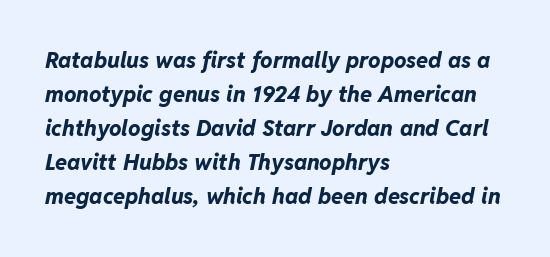
The image shows 22 px bold type, italic (leaning right); set left-aligned, normal line spacing (1.55x), normal letter spacing, not underlined.
